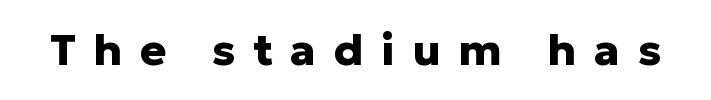
{"serif": "no", "italic": "no", "bold": "yes", "weight": "heavy", "width": "normal", "stroke_contrast": "low", "x_height": "medium", "monospaced": "no", "underline": "no", "letter_spacing": "wide", "letter_spacing_em": 0.4, "glyph_px": 44}
